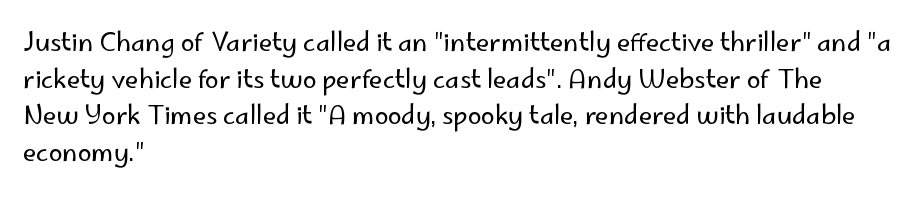
Q: Is the text bold? A: No.
Q: Is the text italic (slanted)? A: No, it is upright.
Q: Is the text underlined? A: No.
Q: How is the paragraph aligned? A: Left-aligned.
Q: Is the spacing between letters normal or unusually wide? A: Normal.
Q: Is the spacing between lines tight, normal or loose? A: Normal.
